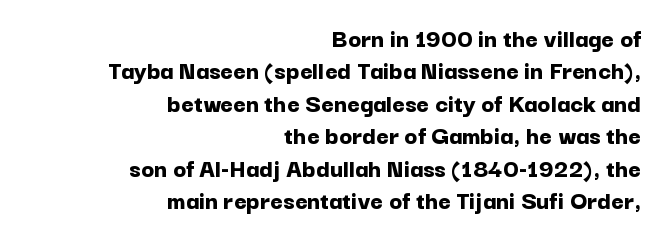
The image shows 27 px bold type, upright; set right-aligned, line spacing 1.2x, normal letter spacing, not underlined.
